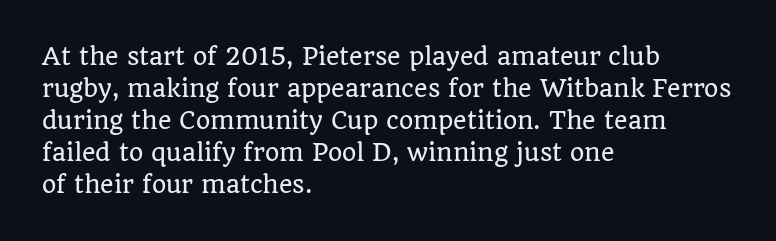
These lines are set flush left with a ragged right edge. Nope, not italic — everything's standing straight. Observe the ordinary spacing: letters are neighbours, not strangers. Vertically, the passage feels balanced, rows spaced as you'd expect. Has an underline been added? It has not.
